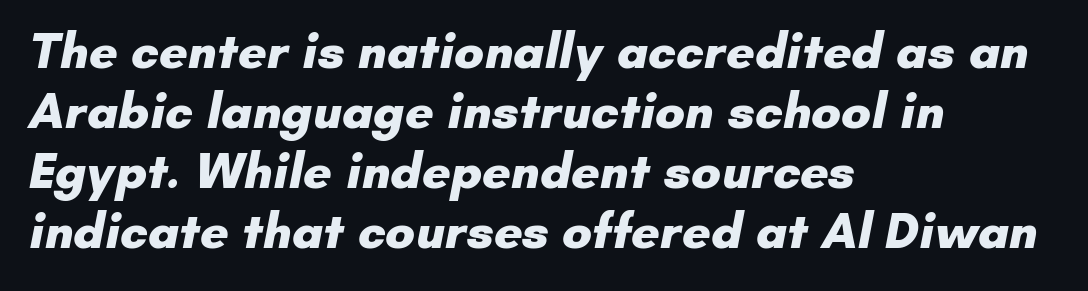
Q: Is the text bold? A: Yes.
Q: Is the typeface a serif or a sans-serif typeface? A: Sans-serif.
Q: Is the text underlined? A: No.
Q: How is the paragraph aligned? A: Left-aligned.
Q: Is the spacing between letters normal or unusually wide? A: Normal.
Q: Width (condensed, normal, or wide)? A: Normal.
Q: Stroke contrast? A: Low.
Q: x-height? A: Small.
Q: Monospaced? A: No.
